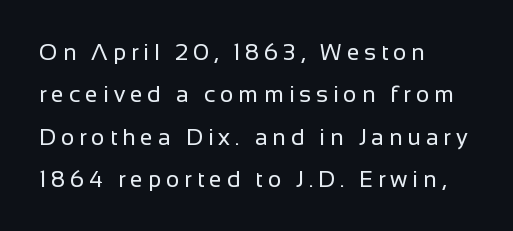
Q: Is the text bold? A: No.
Q: Is the text italic (slanted)? A: No, it is upright.
Q: Is the text underlined? A: No.
Q: How is the paragraph aligned? A: Left-aligned.
Q: Is the spacing between letters normal or unusually wide? A: Unusually wide.
